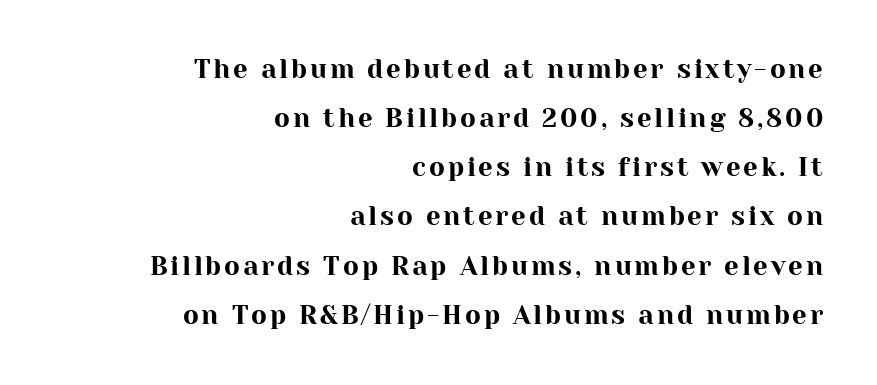
Every stem runs plumb, perpendicular to the baseline. A clean baseline with only descenders dipping below it. All the whitespace from short lines collects on the left.
